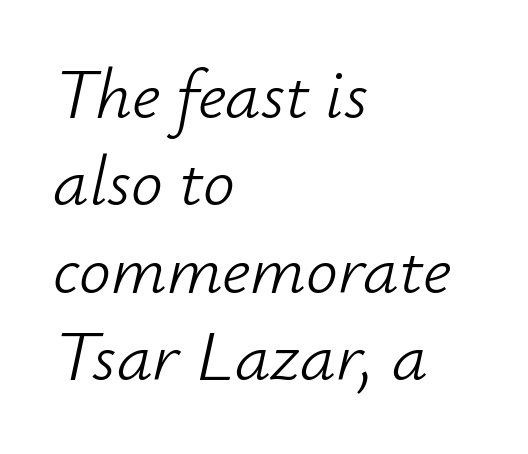
How are the letters spaced? Ordinarily, with no added tracking. Short and long lines alike share a common starting point at left. Looks like regular typesetting: each glyph gets only the width it needs. Weight: in the light-to-regular range. Beneath every word, the page is bare.
